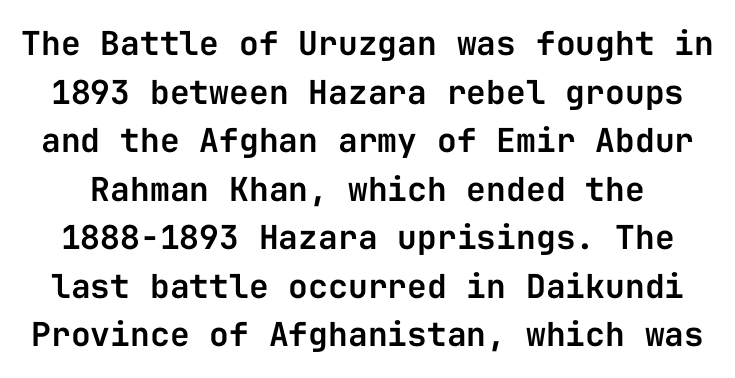
The zone under the glyphs is completely vacant. Looks like terminal output: every glyph gets an equal slot. A roman cut, with each character standing at attention. Short note: letters normally spaced. A typesetter would call this leading conventional body-copy spacing.
